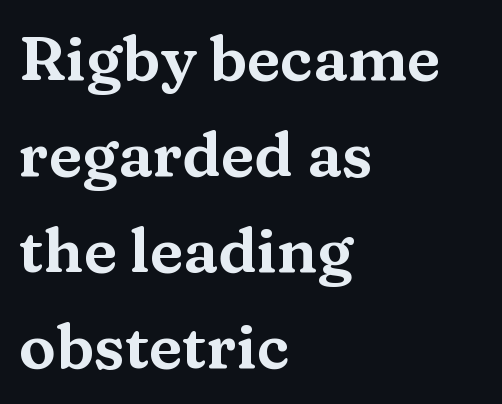
The block of text has a typical density, with ordinary space between rows. Each line starts at the same left margin while the right side varies. Tracking here is standard; glyphs follow each other at the usual distance. The characters display serif detailing at their extremities.
